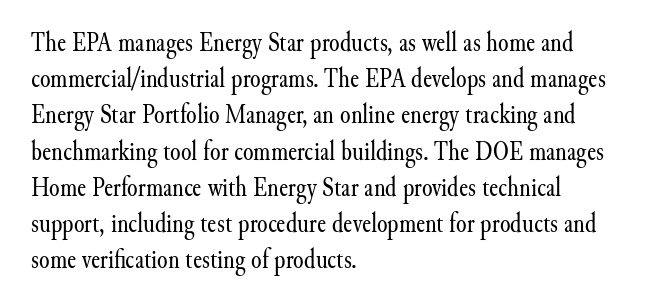
The image shows 27 px text type, upright; set left-aligned, normal line spacing (1.34x), normal letter spacing, not underlined.
